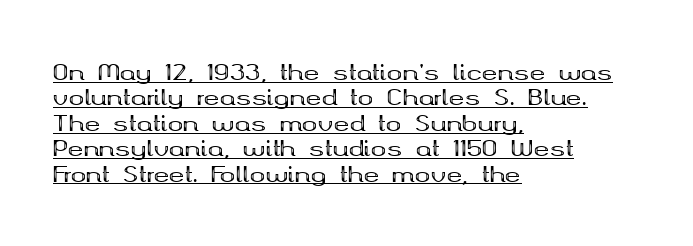
The image shows 21 px bold type, upright; set left-aligned, line spacing 1.21x, normal letter spacing, underlined.
